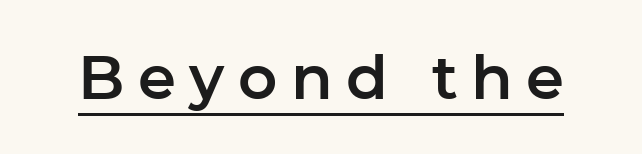
The image shows 61 px sans-serif type, upright; set unusually wide letter spacing (+0.22 em), underlined; low stroke contrast and a medium x-height.
